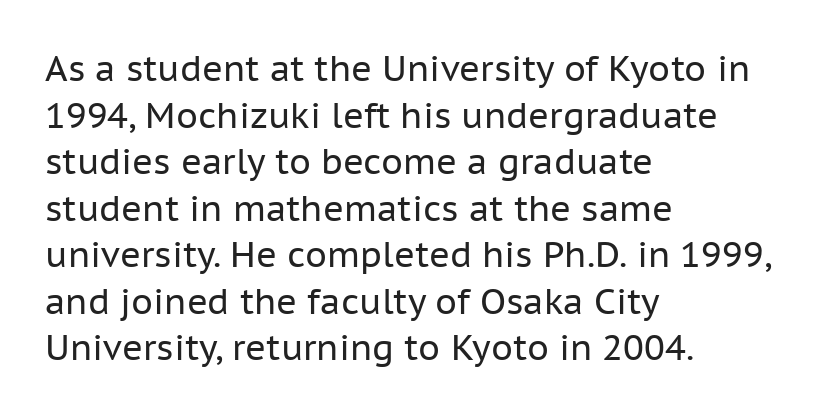
The image shows 35 px regular-weight sans-serif type, upright; set left-aligned, normal line spacing (1.33x), normal letter spacing, not underlined; low stroke contrast and a medium x-height.
